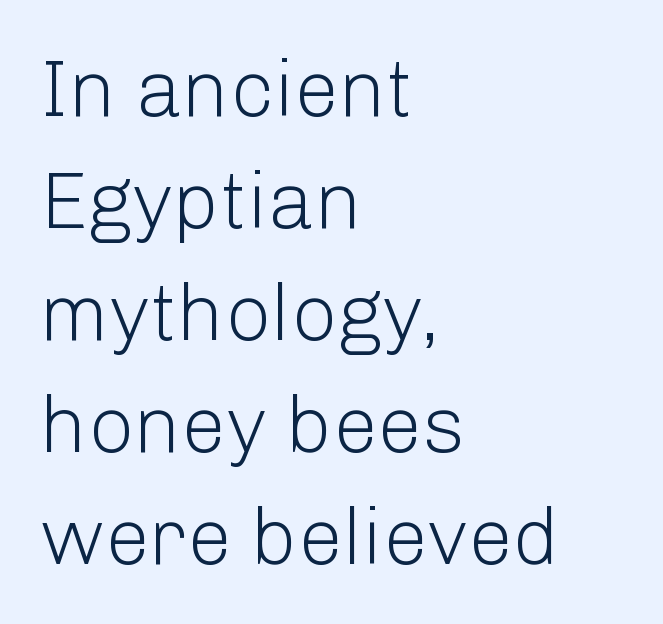
The image shows 80 px light sans-serif type, upright; set left-aligned, normal line spacing (1.4x), normal letter spacing, not underlined; low stroke contrast and a medium x-height.
